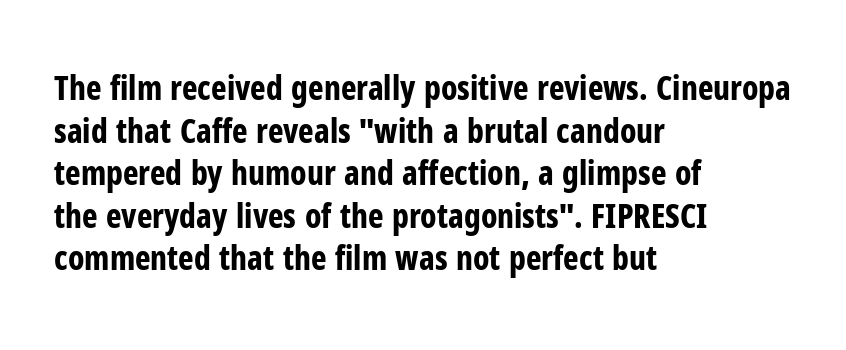
The font is running at its bold setting. If you measured baseline to baseline, you'd find a middling distance. Caption: standard tracking, unaltered. Decoration check: the copy has no underline. Each line starts at the same left margin while the right side varies.
